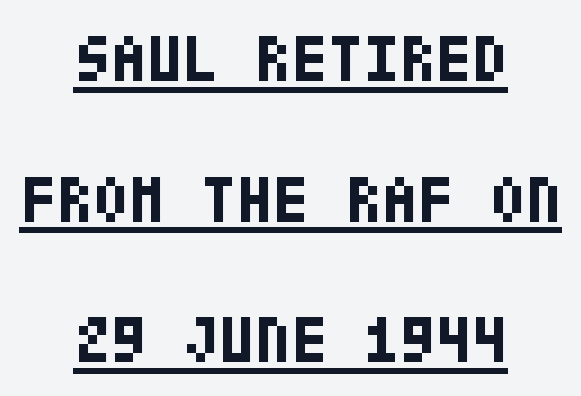
{"serif": "no", "italic": "no", "bold": "yes", "weight": "bold", "width": "condensed", "stroke_contrast": "low", "x_height": "large", "underline": "yes", "align": "center", "line_spacing": "loose", "line_spacing_ratio": 2.13, "letter_spacing": "normal", "letter_spacing_em": 0.0, "glyph_px": 66}
